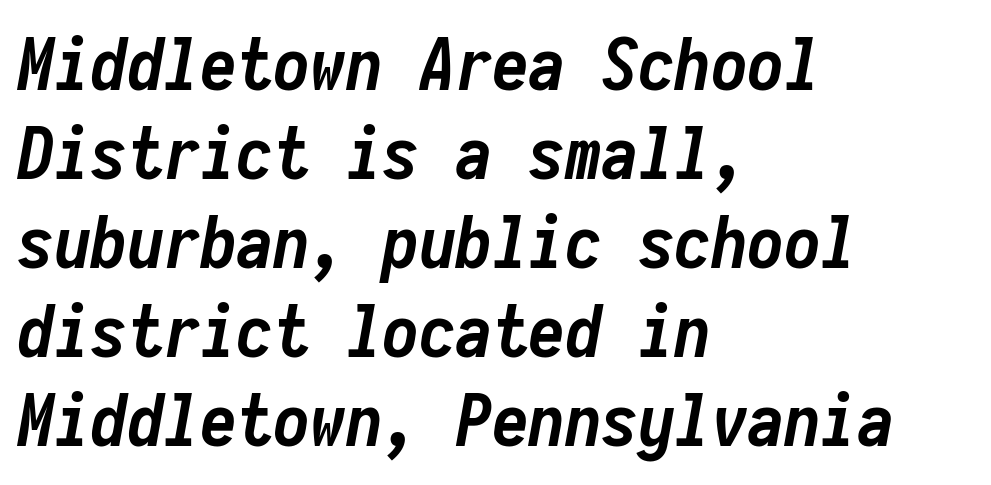
Q: Is the text bold? A: Yes.
Q: Is the text italic (slanted)? A: Yes, it leans right by about 10 degrees.
Q: Is the text underlined? A: No.
Q: How is the paragraph aligned? A: Left-aligned.
Q: Is the spacing between letters normal or unusually wide? A: Normal.
Q: Width (condensed, normal, or wide)? A: Condensed.
Q: Stroke contrast? A: Low.
Q: x-height? A: Medium.
Q: Monospaced? A: Yes.
